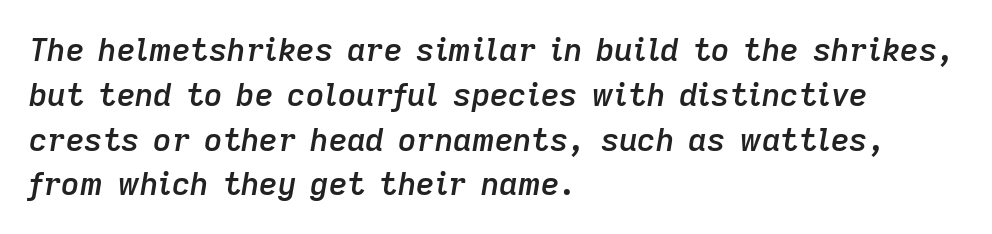
The image shows 32 px semibold type, italic (leaning right); set left-aligned, normal line spacing (1.4x), normal letter spacing, not underlined; low stroke contrast and a medium x-height.
